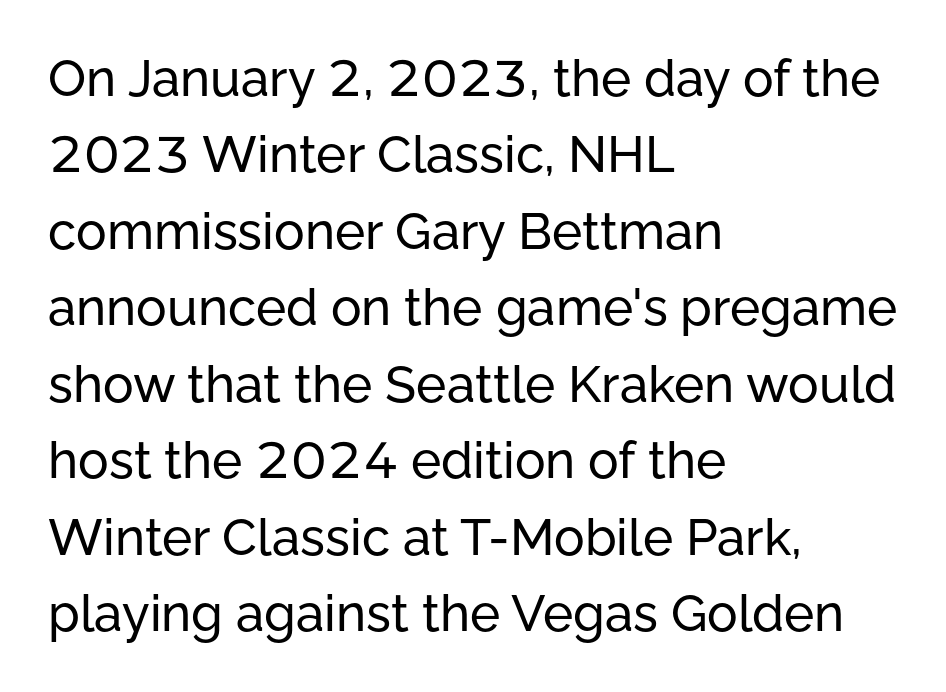
Q: Is the text italic (slanted)? A: No, it is upright.
Q: Is the typeface a serif or a sans-serif typeface? A: Sans-serif.
Q: Is the text underlined? A: No.
Q: How is the paragraph aligned? A: Left-aligned.
Q: Is the spacing between letters normal or unusually wide? A: Normal.
Q: Is the spacing between lines tight, normal or loose? A: Normal.
Q: Width (condensed, normal, or wide)? A: Normal.
Q: Stroke contrast? A: Low.
Q: x-height? A: Medium.
Q: Monospaced? A: No.
